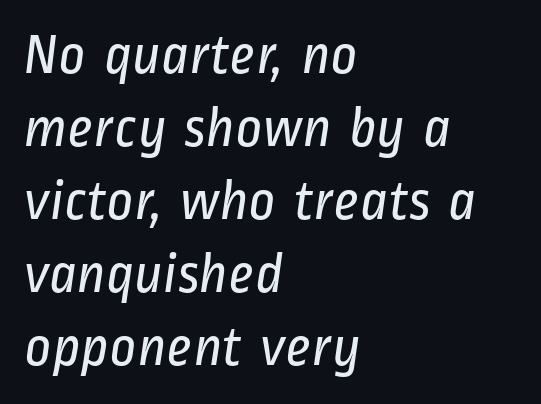
Q: Is the text bold? A: No.
Q: Is the typeface a serif or a sans-serif typeface? A: Sans-serif.
Q: Is the text underlined? A: No.
Q: How is the paragraph aligned? A: Left-aligned.
Q: Is the spacing between letters normal or unusually wide? A: Normal.
Q: Is the spacing between lines tight, normal or loose? A: Normal.
Q: Width (condensed, normal, or wide)? A: Condensed.
Q: Stroke contrast? A: Low.
Q: x-height? A: Medium.
Q: Monospaced? A: No.
